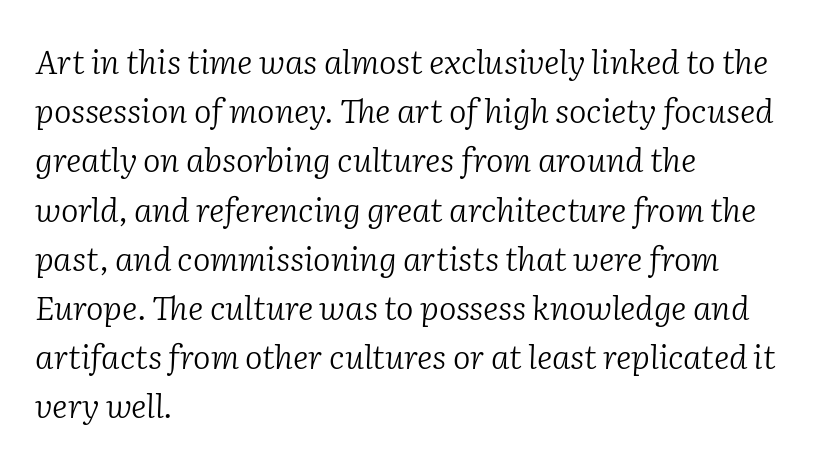
Each stroke keeps to a modest, everyday thickness or less. Looking at the ascenders, they clearly lean. To sum up the face: it has serifs. Teacher's note: observe the even left margin — that is flush-left alignment. The face used here is proportionally spaced, like ordinary book or web type. Rows of type keep a routine distance in the vertical direction.
